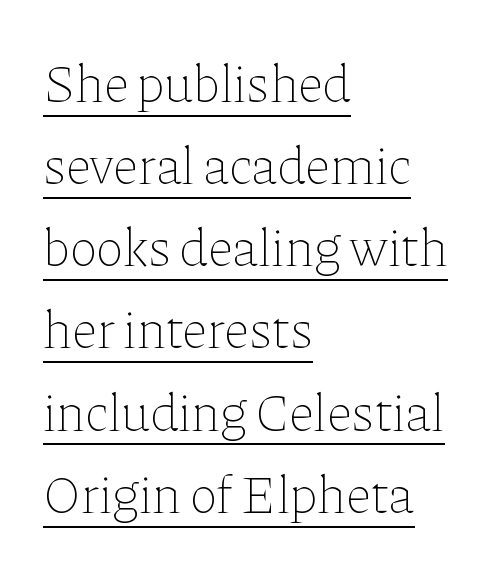
The image shows 53 px thin type, upright; set left-aligned, normal line spacing (1.55x), normal letter spacing, underlined; low stroke contrast and a medium x-height.
